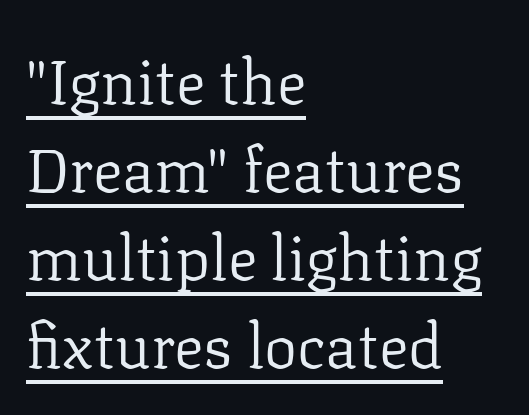
Q: Is the text bold? A: No.
Q: Is the text italic (slanted)? A: No, it is upright.
Q: Is the typeface a serif or a sans-serif typeface? A: Serif.
Q: Is the text underlined? A: Yes.
Q: How is the paragraph aligned? A: Left-aligned.
Q: Is the spacing between letters normal or unusually wide? A: Normal.
Q: Is the spacing between lines tight, normal or loose? A: Normal.
Q: Width (condensed, normal, or wide)? A: Normal.
Q: Stroke contrast? A: Low.
Q: x-height? A: Medium.
Q: Monospaced? A: No.
